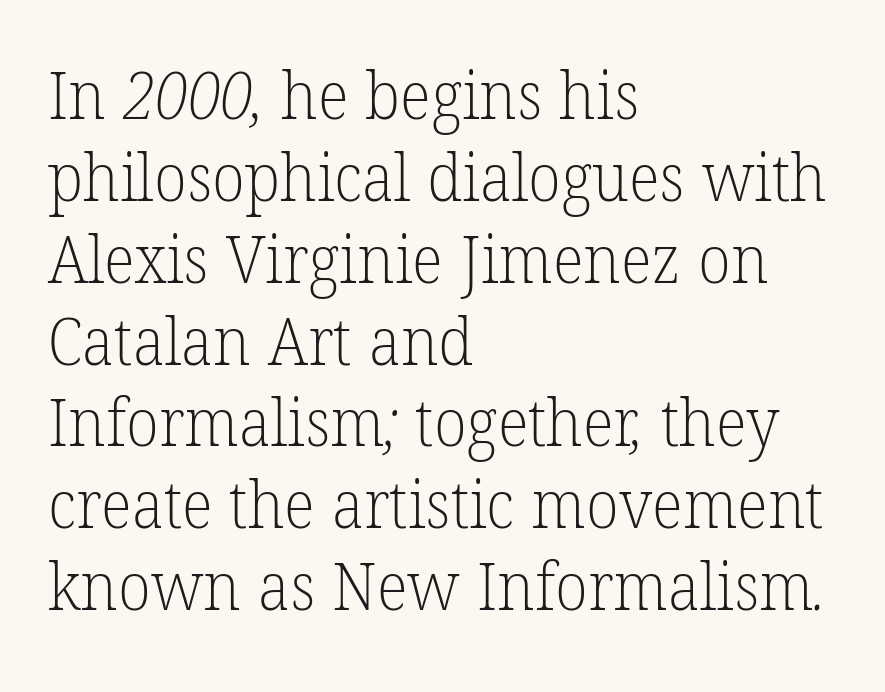
Honestly, the letter spacing is just normal — you wouldn't notice it. Spacing verdict: proportional, widths tailored to each character. No extra ink here — the face is not bold. Check where the strokes stop: tiny serifs finish them off. Any mark beneath the type? The region is blank. The rendering anchors every line to the left-hand side.
